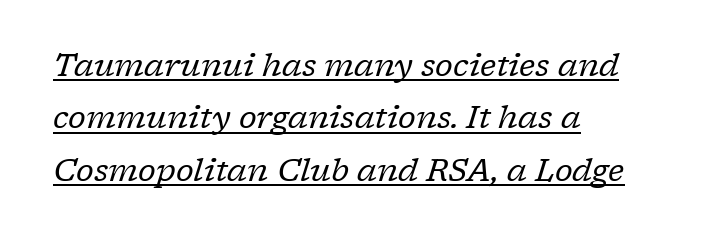
Q: Is the text bold? A: No.
Q: Is the text italic (slanted)? A: Yes, it leans right by about 17 degrees.
Q: Is the typeface a serif or a sans-serif typeface? A: Serif.
Q: Is the text underlined? A: Yes.
Q: How is the paragraph aligned? A: Left-aligned.
Q: Is the spacing between letters normal or unusually wide? A: Normal.
Q: Is the spacing between lines tight, normal or loose? A: Normal.
Q: Width (condensed, normal, or wide)? A: Normal.
Q: Stroke contrast? A: Low.
Q: x-height? A: Medium.
Q: Monospaced? A: No.
